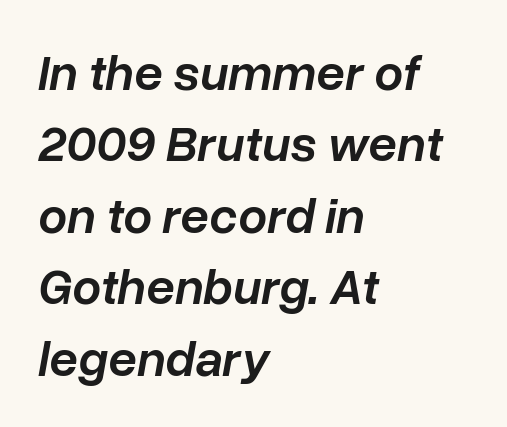
{"italic": "yes", "lean": "right", "slant_degrees": 10, "bold": "semi", "weight": "semibold", "width": "normal", "stroke_contrast": "low", "x_height": "medium", "monospaced": "no", "underline": "no", "align": "left", "line_spacing": "normal", "line_spacing_ratio": 1.4, "letter_spacing": "normal", "letter_spacing_em": 0.0, "glyph_px": 51}
